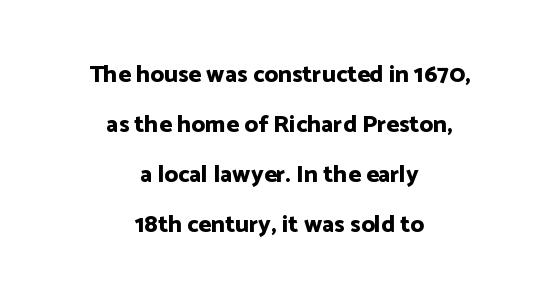
Q: Is the text bold? A: Yes.
Q: Is the text italic (slanted)? A: No, it is upright.
Q: Is the text underlined? A: No.
Q: How is the paragraph aligned? A: Centered.
Q: Is the spacing between letters normal or unusually wide? A: Normal.
Q: Is the spacing between lines tight, normal or loose? A: Loose.
